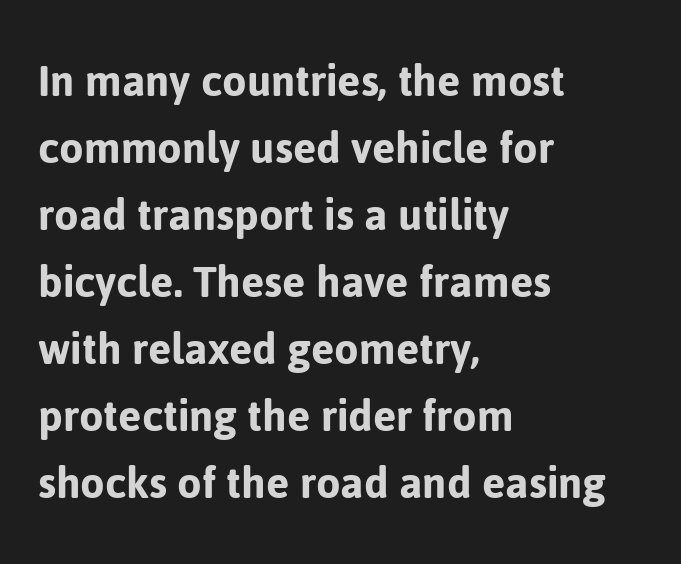
The image shows 50 px sans-serif type, upright; set left-aligned, normal line spacing (1.34x), normal letter spacing, not underlined; low stroke contrast and a medium x-height.
